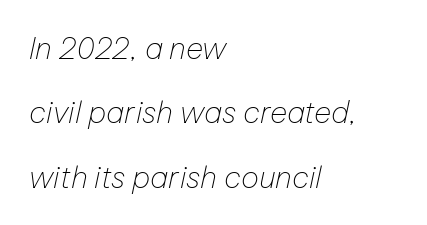
Q: Is the text bold? A: No.
Q: Is the text italic (slanted)? A: Yes, it leans right by about 12 degrees.
Q: Is the text underlined? A: No.
Q: How is the paragraph aligned? A: Left-aligned.
Q: Is the spacing between letters normal or unusually wide? A: Normal.
Q: Is the spacing between lines tight, normal or loose? A: Loose.
Q: Width (condensed, normal, or wide)? A: Normal.
Q: Stroke contrast? A: Low.
Q: x-height? A: Medium.
Q: Monospaced? A: No.
